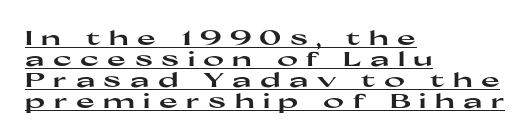
The image shows 20 px bold type, upright; set left-aligned, tight line spacing (1.05x), unusually wide letter spacing (+0.42 em), underlined.
